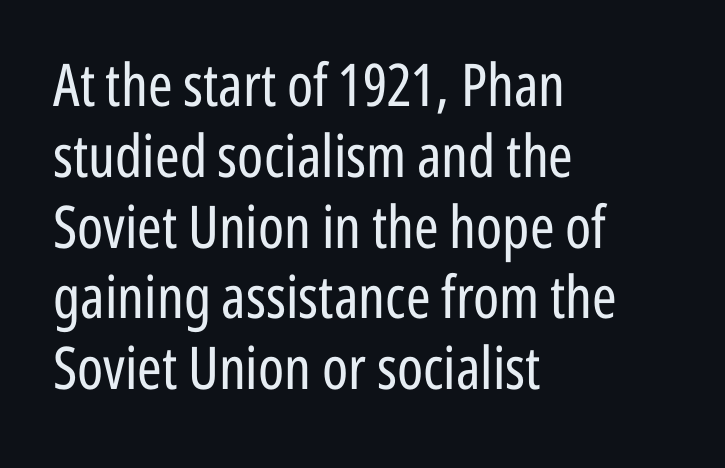
Q: Is the text bold? A: No.
Q: Is the text italic (slanted)? A: No, it is upright.
Q: Is the typeface a serif or a sans-serif typeface? A: Sans-serif.
Q: Is the text underlined? A: No.
Q: How is the paragraph aligned? A: Left-aligned.
Q: Is the spacing between letters normal or unusually wide? A: Normal.
Q: Width (condensed, normal, or wide)? A: Condensed.
Q: Stroke contrast? A: Low.
Q: x-height? A: Medium.
Q: Monospaced? A: No.
